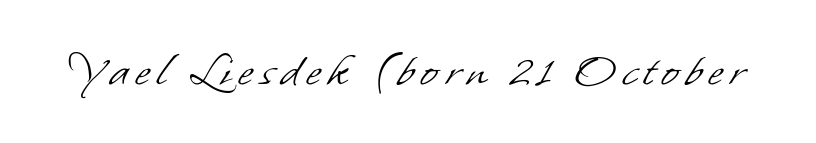
The image shows 52 px light sans-serif type; set not underlined; low stroke contrast and a small x-height.
